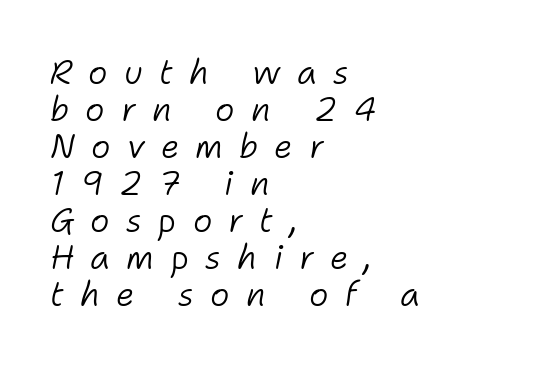
{"italic": "yes", "lean": "right", "slant_degrees": 11, "bold": "no", "weight": "light", "width": "normal", "stroke_contrast": "low", "x_height": "medium", "monospaced": "no", "underline": "no", "align": "left", "line_spacing": "tight", "line_spacing_ratio": 1.12, "letter_spacing": "wide", "letter_spacing_em": 0.49, "glyph_px": 33}
